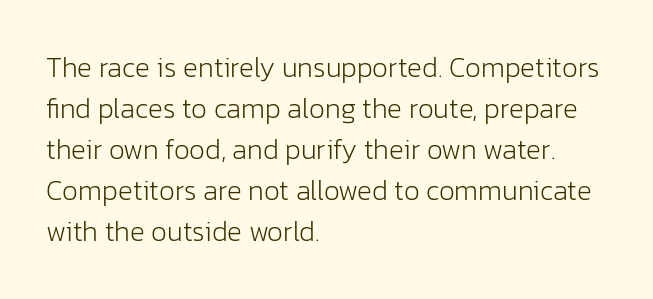
The image shows 28 px light sans-serif type, upright; set left-aligned, normal line spacing (1.46x), normal letter spacing, not underlined; low stroke contrast and a medium x-height.
